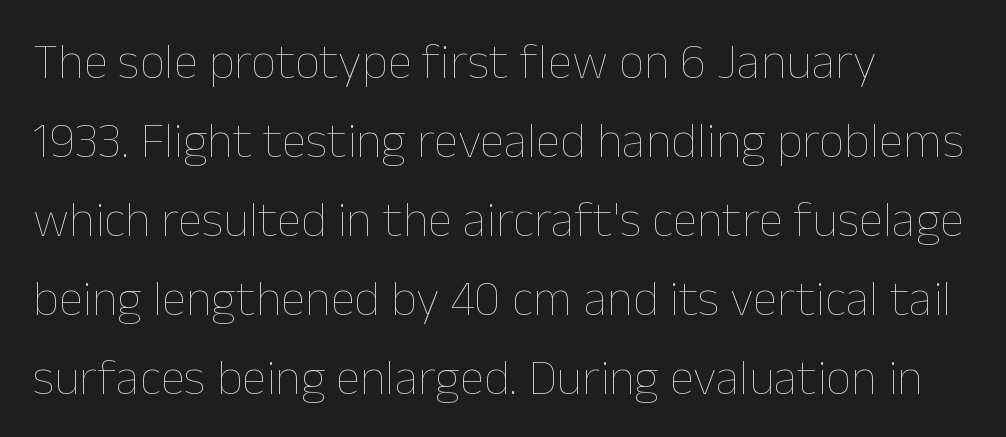
{"italic": "no", "bold": "no", "weight": "thin", "width": "normal", "stroke_contrast": "low", "x_height": "medium", "monospaced": "no", "underline": "no", "align": "left", "line_spacing": "normal", "line_spacing_ratio": 1.58, "letter_spacing": "normal", "letter_spacing_em": 0.0, "glyph_px": 50}
